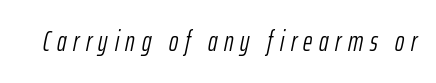
Q: Is the text bold? A: No.
Q: Is the text italic (slanted)? A: Yes, it leans right by about 12 degrees.
Q: Is the text underlined? A: No.
Q: Is the spacing between letters normal or unusually wide? A: Unusually wide.
Q: Width (condensed, normal, or wide)? A: Condensed.
Q: Stroke contrast? A: Low.
Q: x-height? A: Medium.
Q: Monospaced? A: No.
